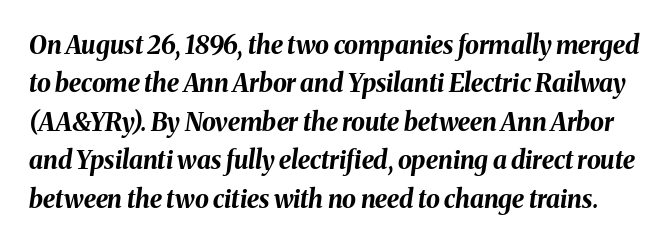
{"italic": "yes", "lean": "right", "slant_degrees": 8, "bold": "yes", "underline": "no", "line_spacing": "normal", "line_spacing_ratio": 1.54, "letter_spacing": "normal", "letter_spacing_em": 0.0, "glyph_px": 25}
